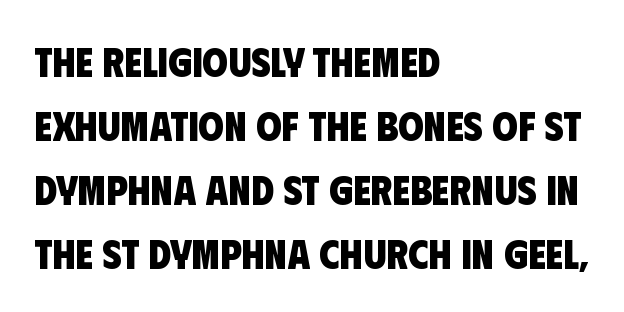
{"serif": "no", "bold": "yes", "weight": "heavy", "width": "condensed", "stroke_contrast": "low", "x_height": "large", "monospaced": "no", "underline": "no", "align": "left", "line_spacing": "normal", "line_spacing_ratio": 1.56, "letter_spacing": "normal", "letter_spacing_em": 0.0, "glyph_px": 41}
